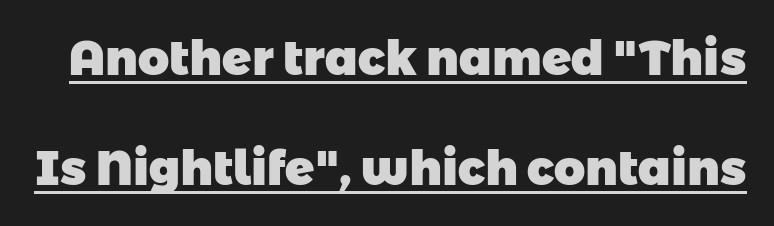
The image shows 48 px heavy sans-serif type; set loose line spacing (2.29x), normal letter spacing, underlined; low stroke contrast and a medium x-height.
